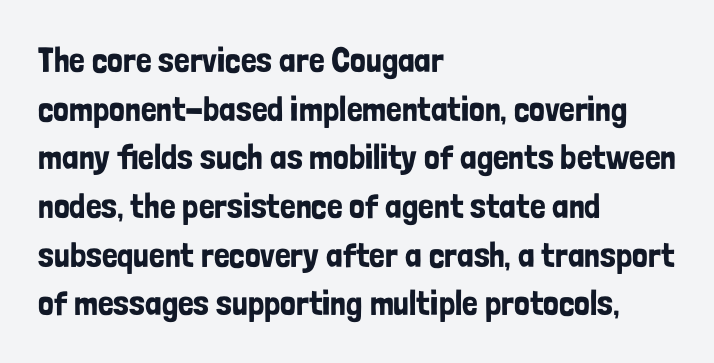
{"serif": "no", "italic": "no", "width": "condensed", "stroke_contrast": "low", "x_height": "medium", "monospaced": "no", "underline": "no", "align": "left", "line_spacing": "normal", "line_spacing_ratio": 1.39, "letter_spacing": "normal", "letter_spacing_em": 0.0, "glyph_px": 35}
